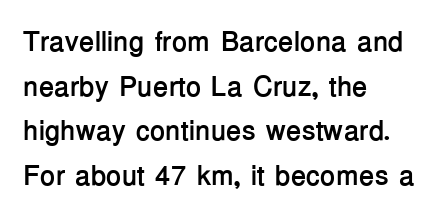
The rendering keeps characters at their native spacing. Notice how the passage keeps a crisp vertical edge on the left only. The typeface chosen for these lines omits serifs. Strokes here are thick enough to call this a true bold. The vertical gap from one line to the next is medium. Note the varied advance widths — an 'i' is clearly narrower than an 'm'.
